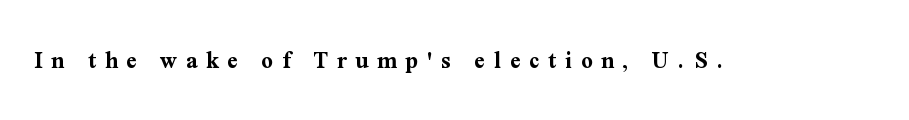
These lines have a slow, spaced-out rhythm from letter to letter. Unlike italic type, these characters show no tilt at all. This rendering features lettering with no underline. Does the weight exceed regular? Yes, all the way to bold.
